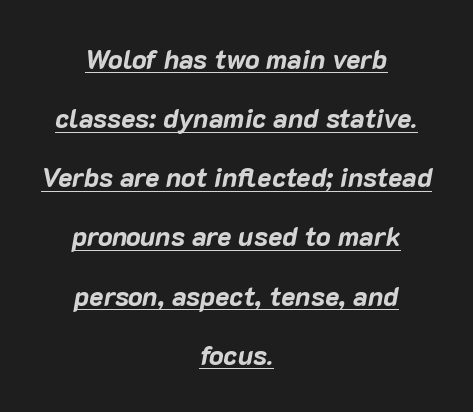
Q: Is the text bold? A: Yes.
Q: Is the text italic (slanted)? A: Yes, it leans right by about 10 degrees.
Q: Is the text underlined? A: Yes.
Q: How is the paragraph aligned? A: Centered.
Q: Is the spacing between letters normal or unusually wide? A: Normal.
Q: Is the spacing between lines tight, normal or loose? A: Loose.
